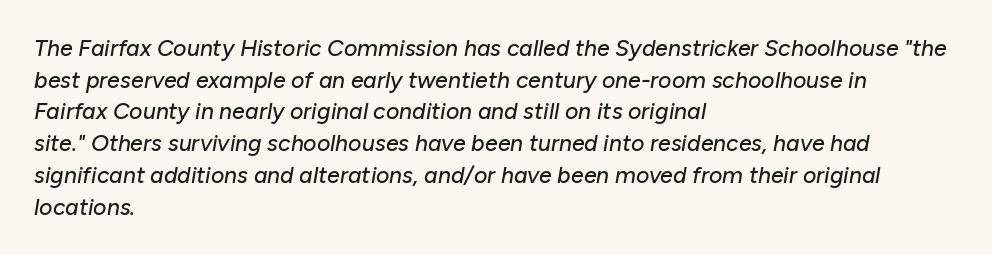
Q: Is the text italic (slanted)? A: Yes, it leans right by about 10 degrees.
Q: Is the text underlined? A: No.
Q: How is the paragraph aligned? A: Left-aligned.
Q: Is the spacing between letters normal or unusually wide? A: Normal.
Q: Is the spacing between lines tight, normal or loose? A: Normal.
